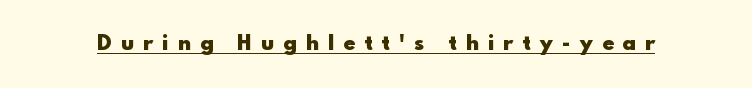
The image shows 21 px bold type, upright; set unusually wide letter spacing (+0.45 em), underlined.
